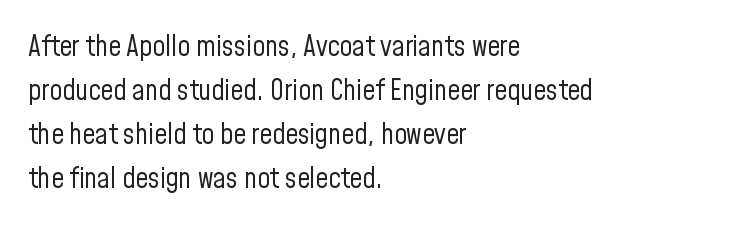
The image shows 28 px regular-weight, condensed sans-serif type, upright; set left-aligned, normal line spacing (1.57x), normal letter spacing, not underlined; low stroke contrast and a medium x-height.
